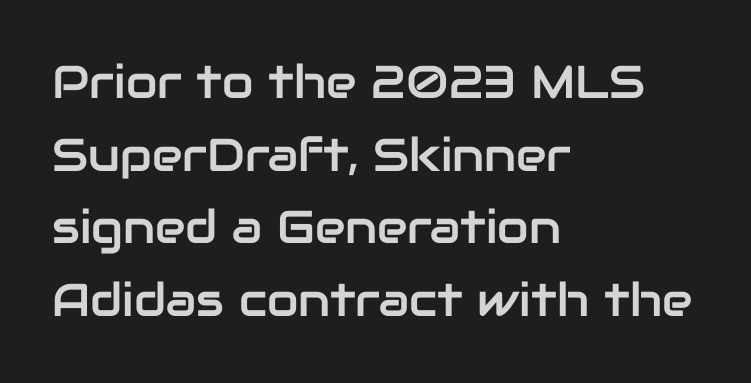
Q: Is the text italic (slanted)? A: No, it is upright.
Q: Is the typeface a serif or a sans-serif typeface? A: Sans-serif.
Q: Is the text underlined? A: No.
Q: How is the paragraph aligned? A: Left-aligned.
Q: Is the spacing between letters normal or unusually wide? A: Normal.
Q: Is the spacing between lines tight, normal or loose? A: Normal.
Q: Width (condensed, normal, or wide)? A: Normal.
Q: Stroke contrast? A: Low.
Q: x-height? A: Medium.
Q: Monospaced? A: No.
